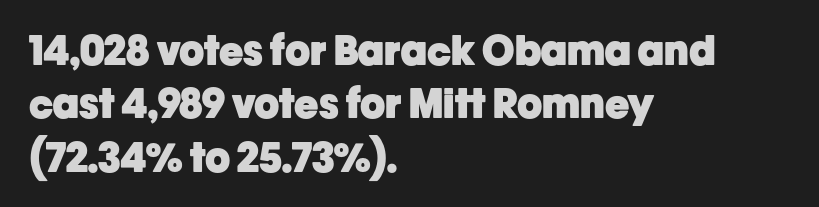
{"serif": "no", "italic": "no", "bold": "yes", "weight": "heavy", "width": "normal", "stroke_contrast": "low", "x_height": "medium", "monospaced": "no", "underline": "no", "align": "left", "line_spacing": "normal", "line_spacing_ratio": 1.3, "letter_spacing": "normal", "letter_spacing_em": 0.0, "glyph_px": 41}
